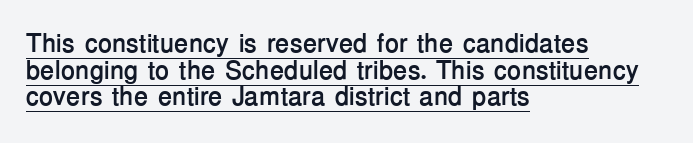
Q: Is the text bold? A: Yes.
Q: Is the text italic (slanted)? A: No, it is upright.
Q: Is the text underlined? A: Yes.
Q: How is the paragraph aligned? A: Left-aligned.
Q: Is the spacing between letters normal or unusually wide? A: Normal.
Q: Is the spacing between lines tight, normal or loose? A: Tight.
